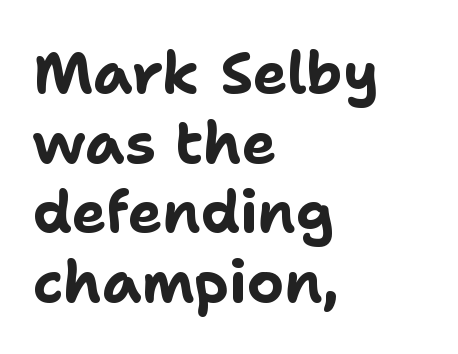
The font family rendered here belongs to the sans-serif group. Honestly, there is no underline to notice here at all. Here the glyphs are tracked normally, forming tight word shapes. These lines are set flush left with a ragged right edge. The specimen reads as upright at a glance.
